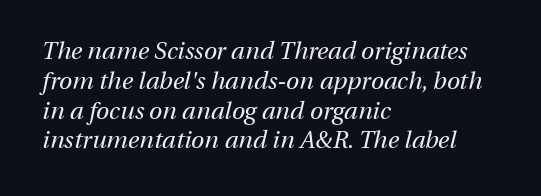
Descender tails drop into unmarked territory. Heft: none added — not bold. The paragraph has a hard left edge and a soft right edge. Does the lettering tilt? It does — this is italic. A typesetter would call this zero additional tracking.
